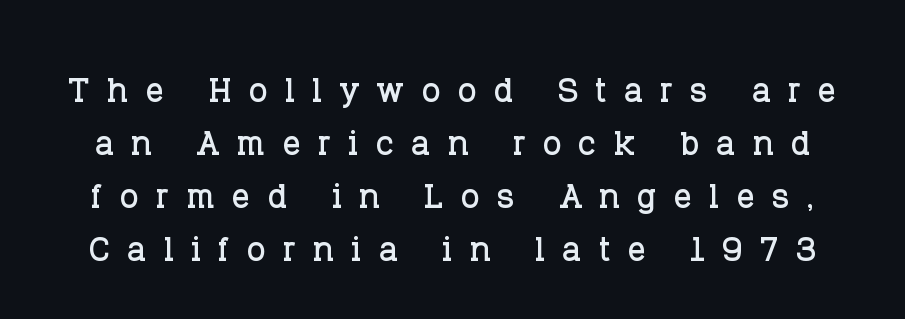
The image shows 45 px serif type, upright; set line spacing 1.18x, unusually wide letter spacing (+0.38 em), not underlined; low stroke contrast and a large x-height.
